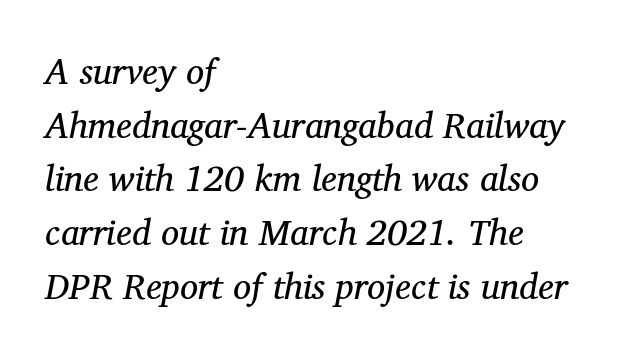
{"serif": "yes", "italic": "yes", "lean": "right", "slant_degrees": 11, "bold": "no", "weight": "regular", "width": "normal", "stroke_contrast": "medium", "x_height": "medium", "monospaced": "no", "underline": "no", "align": "left", "line_spacing": "normal", "line_spacing_ratio": 1.49, "letter_spacing": "normal", "letter_spacing_em": 0.0, "glyph_px": 36}
